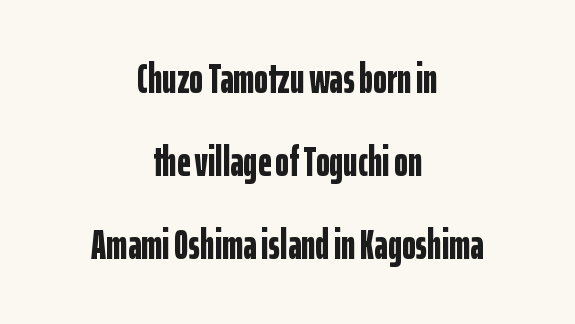
Quick note: not italic, upright. Centered paragraph, ragged on both sides. Font category for this specimen: sans-serif. You'd pick this weight for a headline — it's a proper bold.
